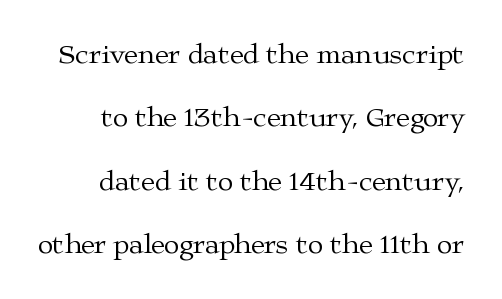
Q: Is the text bold? A: No.
Q: Is the text italic (slanted)? A: No, it is upright.
Q: Is the typeface a serif or a sans-serif typeface? A: Serif.
Q: Is the text underlined? A: No.
Q: Is the spacing between letters normal or unusually wide? A: Normal.
Q: Is the spacing between lines tight, normal or loose? A: Loose.
Q: Width (condensed, normal, or wide)? A: Wide.
Q: Stroke contrast? A: Medium.
Q: x-height? A: Medium.
Q: Monospaced? A: No.
